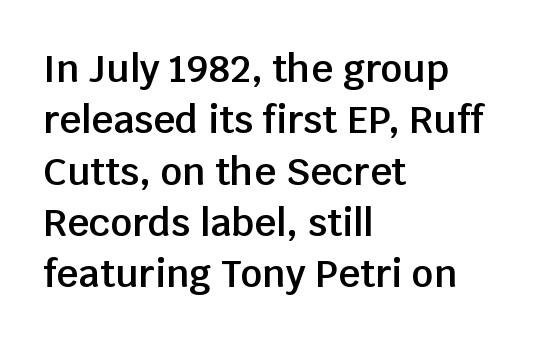
Q: Is the text bold? A: Semi-bold.
Q: Is the text italic (slanted)? A: No, it is upright.
Q: Is the typeface a serif or a sans-serif typeface? A: Sans-serif.
Q: Is the text underlined? A: No.
Q: How is the paragraph aligned? A: Left-aligned.
Q: Is the spacing between letters normal or unusually wide? A: Normal.
Q: Is the spacing between lines tight, normal or loose? A: Normal.
Q: Width (condensed, normal, or wide)? A: Normal.
Q: Stroke contrast? A: Low.
Q: x-height? A: Large.
Q: Monospaced? A: No.
